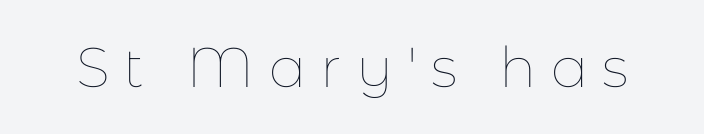
{"italic": "no", "bold": "no", "weight": "thin", "width": "normal", "stroke_contrast": "low", "x_height": "medium", "monospaced": "no", "underline": "no", "letter_spacing": "wide", "letter_spacing_em": 0.25, "glyph_px": 56}
